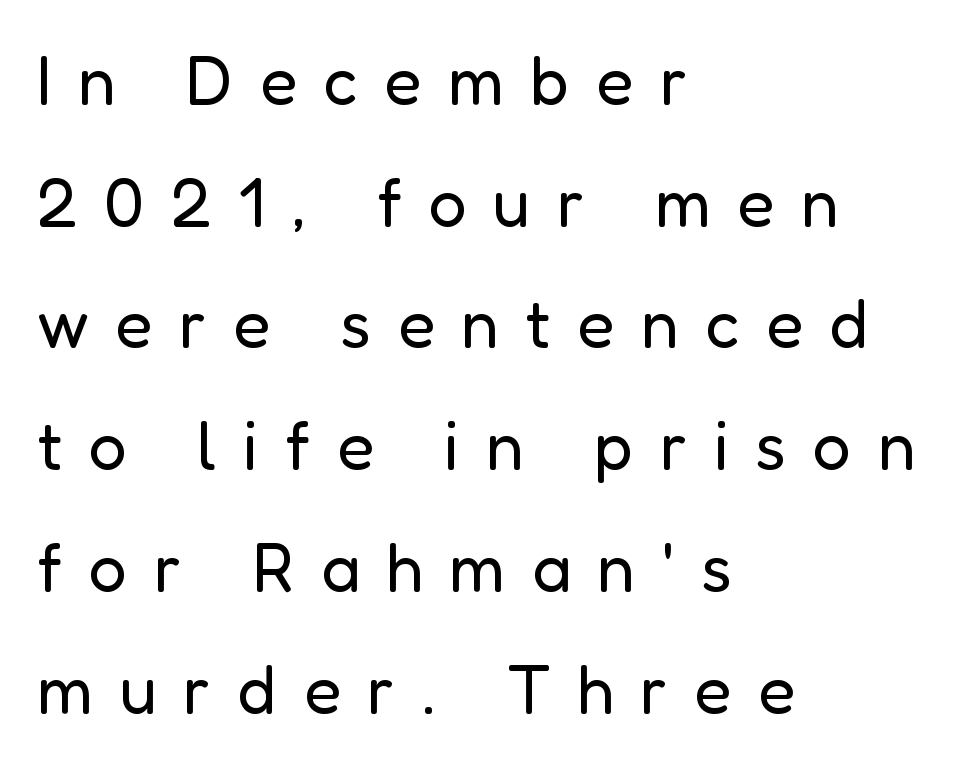
{"serif": "no", "italic": "no", "bold": "no", "weight": "regular", "width": "normal", "stroke_contrast": "low", "x_height": "medium", "monospaced": "no", "underline": "no", "align": "left", "line_spacing_ratio": 1.79, "letter_spacing": "wide", "letter_spacing_em": 0.39, "glyph_px": 68}
